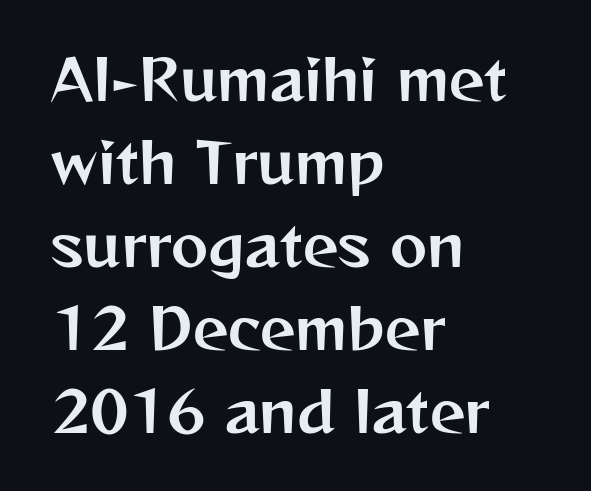
Do the characters align in a grid? No, the font is proportional. You could call the tracking neutral — neither tight nor loose. Rendered with straight, roman letterforms. This sample is left-justified, so line endings fall wherever the words run out. Descenders are the only things crossing below the line. This is sans-serif lettering, the kind often seen on screens and signage.
